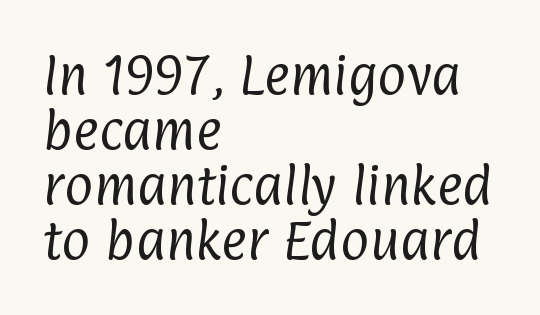
The image shows 44 px regular-weight, condensed sans-serif type; set left-aligned, normal line spacing (1.25x), normal letter spacing, not underlined; low stroke contrast and a medium x-height.
